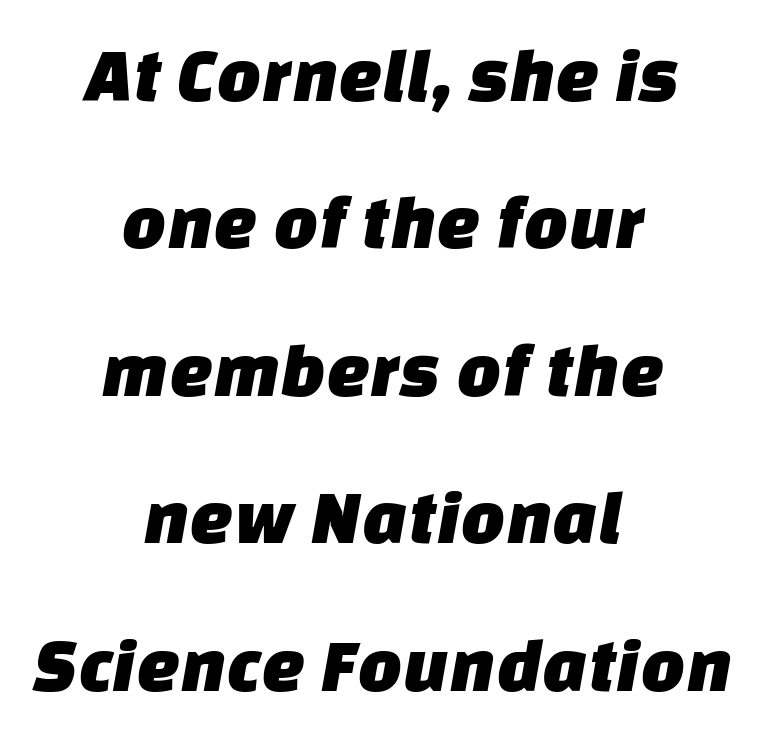
{"serif": "no", "width": "normal", "stroke_contrast": "low", "x_height": "large", "monospaced": "no", "underline": "no", "align": "center", "line_spacing_ratio": 1.89, "letter_spacing": "normal", "letter_spacing_em": 0.0, "glyph_px": 78}
